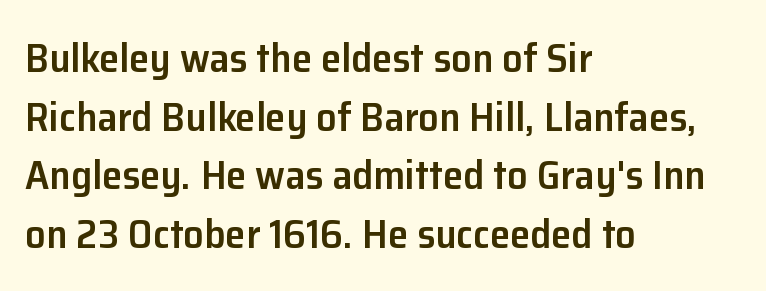
The image shows 41 px semibold sans-serif type, upright; set left-aligned, normal line spacing (1.43x), normal letter spacing, not underlined; low stroke contrast and a medium x-height.
